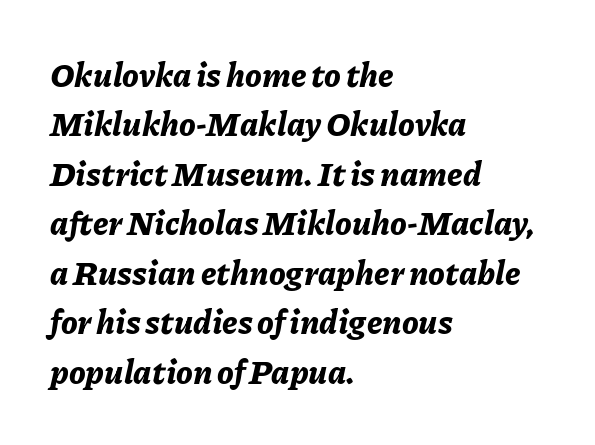
{"italic": "yes", "lean": "right", "slant_degrees": 11, "bold": "yes", "weight": "bold", "width": "normal", "stroke_contrast": "low", "x_height": "medium", "monospaced": "no", "underline": "no", "align": "left", "line_spacing": "normal", "line_spacing_ratio": 1.5, "letter_spacing": "normal", "letter_spacing_em": 0.0, "glyph_px": 33}
